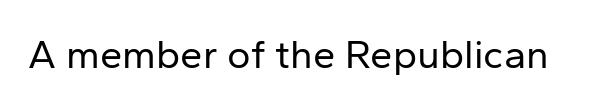
Q: Is the text bold? A: No.
Q: Is the text italic (slanted)? A: No, it is upright.
Q: Is the typeface a serif or a sans-serif typeface? A: Sans-serif.
Q: Is the text underlined? A: No.
Q: Is the spacing between letters normal or unusually wide? A: Normal.
Q: Width (condensed, normal, or wide)? A: Normal.
Q: Stroke contrast? A: Low.
Q: x-height? A: Medium.
Q: Monospaced? A: No.
